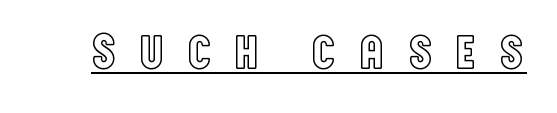
Q: Is the text italic (slanted)? A: No, it is upright.
Q: Is the text underlined? A: Yes.
Q: Is the spacing between letters normal or unusually wide? A: Unusually wide.
Q: Width (condensed, normal, or wide)? A: Condensed.
Q: x-height? A: Large.
Q: Monospaced? A: No.
